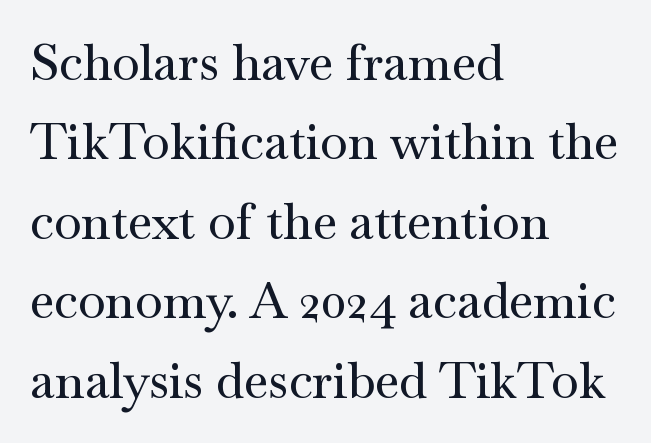
Q: Is the text italic (slanted)? A: No, it is upright.
Q: Is the typeface a serif or a sans-serif typeface? A: Serif.
Q: Is the text underlined? A: No.
Q: How is the paragraph aligned? A: Left-aligned.
Q: Is the spacing between letters normal or unusually wide? A: Normal.
Q: Is the spacing between lines tight, normal or loose? A: Normal.
Q: Width (condensed, normal, or wide)? A: Wide.
Q: Stroke contrast? A: Medium.
Q: x-height? A: Small.
Q: Monospaced? A: No.
